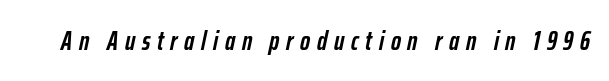
Q: Is the text bold? A: Yes.
Q: Is the text italic (slanted)? A: Yes, it leans right by about 12 degrees.
Q: Is the text underlined? A: No.
Q: Is the spacing between letters normal or unusually wide? A: Unusually wide.
